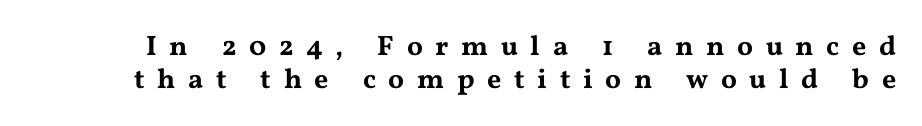
Q: Is the text italic (slanted)? A: No, it is upright.
Q: Is the typeface a serif or a sans-serif typeface? A: Serif.
Q: Is the text underlined? A: No.
Q: Is the spacing between letters normal or unusually wide? A: Unusually wide.
Q: Width (condensed, normal, or wide)? A: Wide.
Q: Stroke contrast? A: Medium.
Q: x-height? A: Medium.
Q: Monospaced? A: No.
